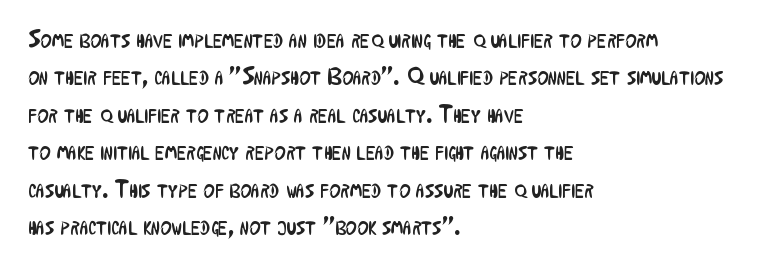
The image shows 24 px text type, upright; set left-aligned, normal line spacing (1.56x), normal letter spacing, not underlined.
